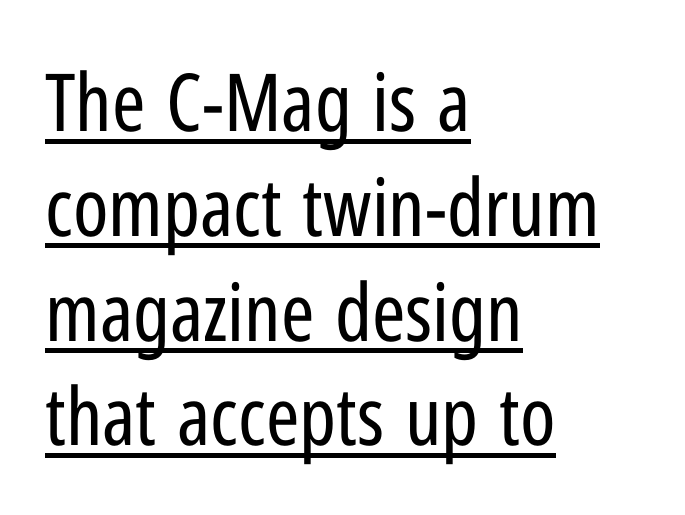
Q: Is the text bold? A: No.
Q: Is the text italic (slanted)? A: No, it is upright.
Q: Is the typeface a serif or a sans-serif typeface? A: Sans-serif.
Q: Is the text underlined? A: Yes.
Q: How is the paragraph aligned? A: Left-aligned.
Q: Is the spacing between letters normal or unusually wide? A: Normal.
Q: Is the spacing between lines tight, normal or loose? A: Normal.
Q: Width (condensed, normal, or wide)? A: Condensed.
Q: Stroke contrast? A: Low.
Q: x-height? A: Medium.
Q: Monospaced? A: No.
